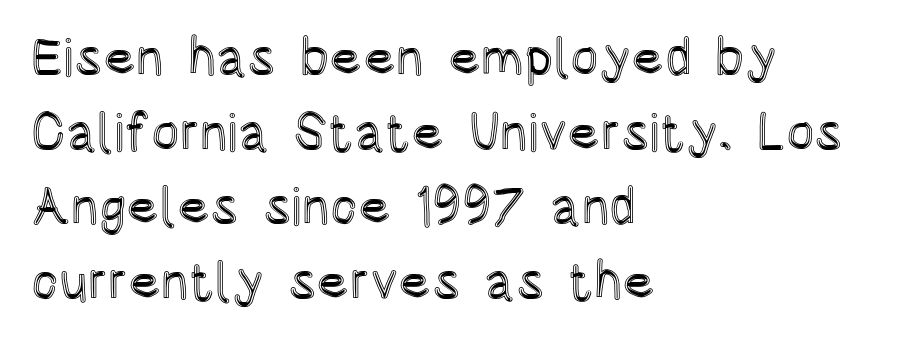
{"italic": "no", "width": "condensed", "x_height": "large", "monospaced": "no", "underline": "no", "align": "left", "line_spacing": "normal", "line_spacing_ratio": 1.41, "letter_spacing": "normal", "letter_spacing_em": 0.0, "glyph_px": 53}
